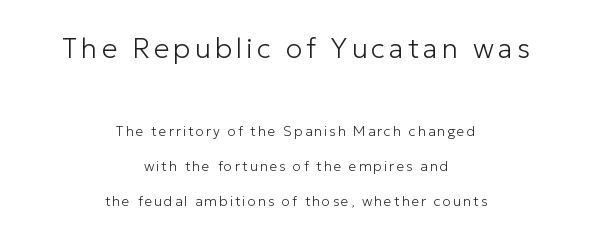
{"serif": "no", "italic": "no", "bold": "no", "weight": "light", "width": "normal", "stroke_contrast": "low", "x_height": "medium", "monospaced": "no", "underline": "no", "align": "center", "line_spacing": "loose", "line_spacing_ratio": 2.49, "larger_block": "first", "size_ratio": 2.0, "glyph_px": 28}
